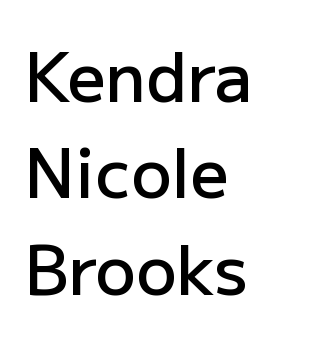
The image shows 67 px semibold sans-serif type, upright; set left-aligned, normal line spacing (1.44x), normal letter spacing, not underlined; low stroke contrast and a medium x-height.
